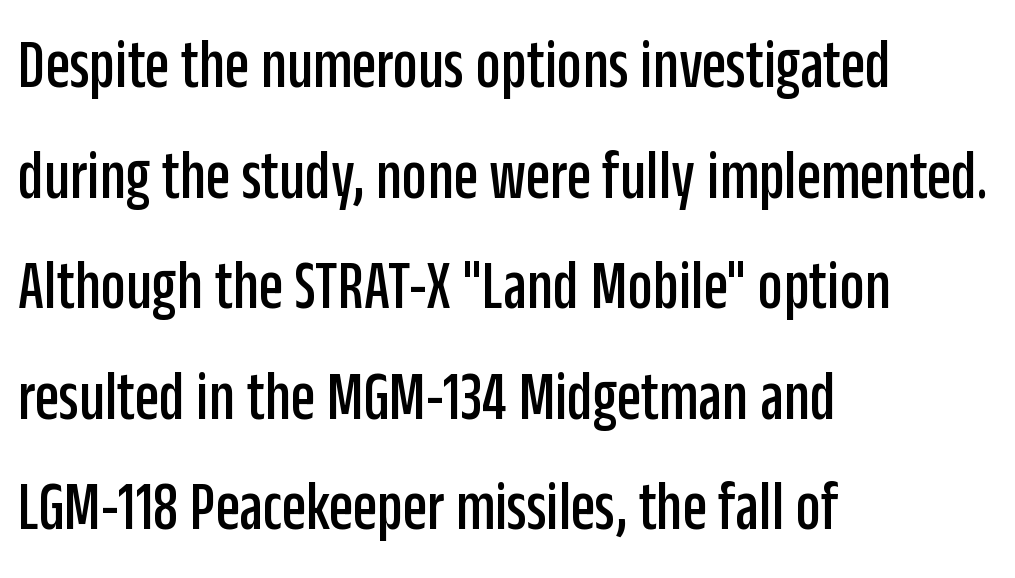
The image shows 70 px condensed sans-serif type, upright; set left-aligned, normal line spacing (1.58x), normal letter spacing, not underlined; low stroke contrast and a large x-height.
